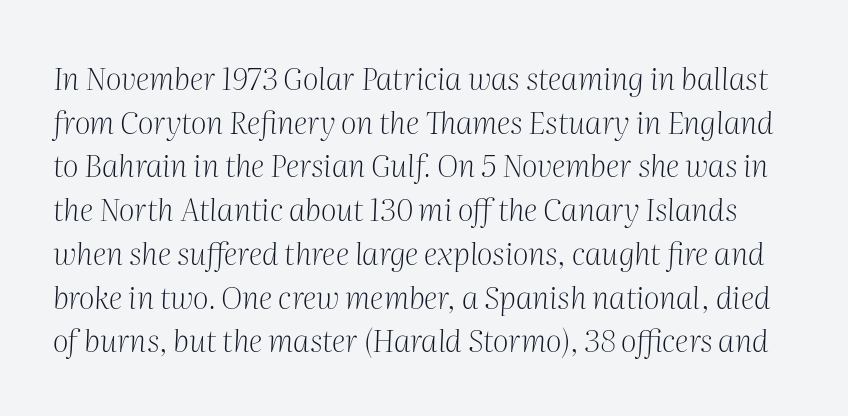
The image shows 31 px light serif type, italic (leaning right); set normal line spacing (1.41x), normal letter spacing, not underlined; medium stroke contrast and a medium x-height.
